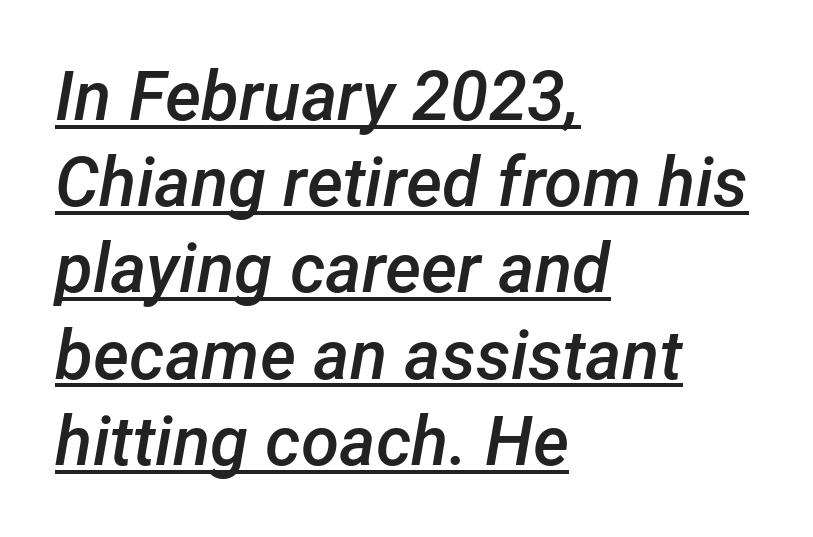
Underline: present. The type is set solid horizontally, with unmodified tracking. Reading down the column, the eye jumps a familiar distance to each next line. Visually the block forms a straight wall on the left and a jagged coastline on the right. Every character sits at an angle, as italics do. Strokes here are thickened, but only to semibold level.
